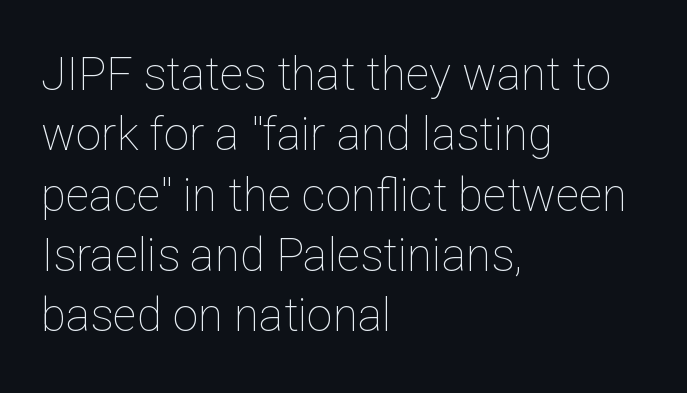
{"italic": "no", "bold": "no", "weight": "thin", "width": "normal", "stroke_contrast": "low", "x_height": "medium", "monospaced": "no", "underline": "no", "align": "left", "line_spacing": "normal", "line_spacing_ratio": 1.31, "letter_spacing": "normal", "letter_spacing_em": 0.0, "glyph_px": 46}
